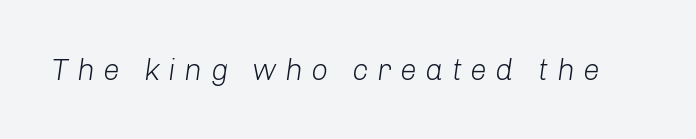
Display-style spreading of the glyphs; the letterfit is very open. Counters stay open thanks to moderate or lighter strokes. Clear beneath every line of the passage. Do the characters align in a grid? No, the font is proportional. Characters are canted at an angle relative to the baseline's perpendicular.
